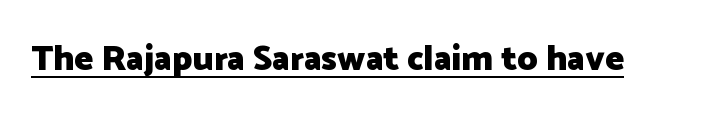
The image shows 35 px heavy sans-serif type, upright; set normal letter spacing, underlined; low stroke contrast and a medium x-height.
